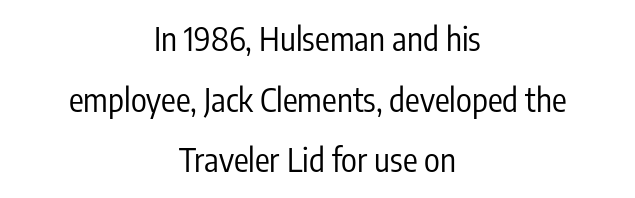
The rendering uses natural spacing where letterforms have individual widths. Plain, unruled lines of type. No chunkiness to these letters — they're not bold. Nope, no serifs anywhere on these letters. The specimen reads as upright at a glance. Is the letter spacing exaggerated? No — it looks like the ordinary default.
